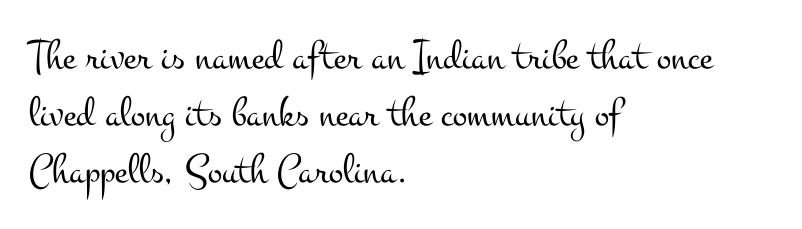
{"serif": "yes", "bold": "no", "weight": "light", "width": "wide", "stroke_contrast": "medium", "x_height": "small", "monospaced": "no", "underline": "no", "align": "left", "line_spacing": "normal", "line_spacing_ratio": 1.32, "letter_spacing": "normal", "letter_spacing_em": 0.0, "glyph_px": 43}
